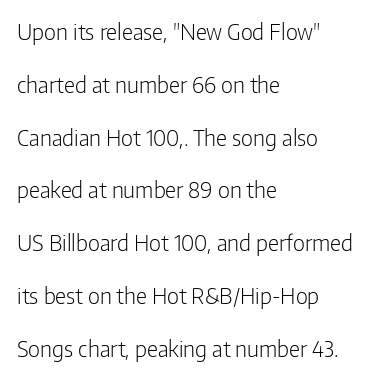
{"italic": "no", "bold": "no", "underline": "no", "align": "left", "line_spacing": "loose", "line_spacing_ratio": 2.4, "letter_spacing": "normal", "letter_spacing_em": 0.0, "glyph_px": 22}
